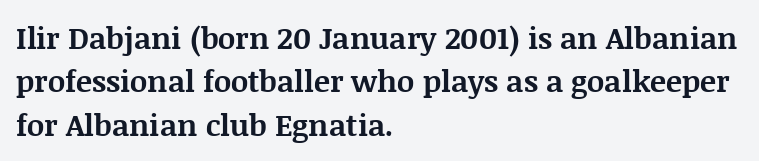
{"serif": "yes", "italic": "no", "bold": "yes", "weight": "bold", "width": "normal", "stroke_contrast": "medium", "x_height": "large", "monospaced": "no", "underline": "no", "align": "left", "line_spacing": "normal", "line_spacing_ratio": 1.45, "letter_spacing": "normal", "letter_spacing_em": 0.0, "glyph_px": 30}
